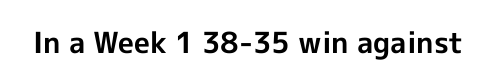
{"serif": "no", "italic": "no", "bold": "yes", "weight": "bold", "width": "normal", "x_height": "medium", "monospaced": "no", "underline": "no", "letter_spacing": "normal", "letter_spacing_em": 0.0, "glyph_px": 29}
